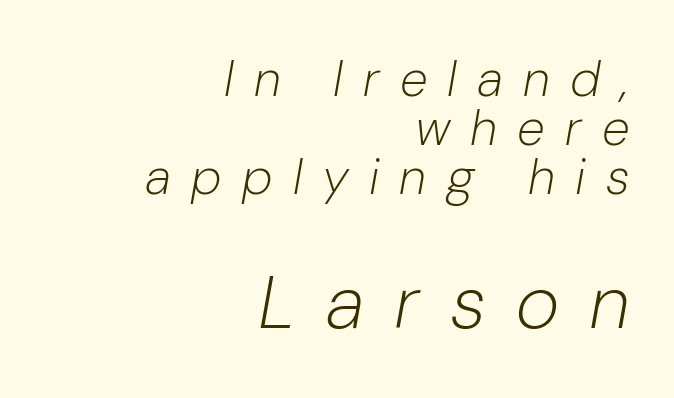
The image shows 75 px light, condensed type, italic (leaning right); set right-aligned, tight line spacing (0.98x), unusually wide letter spacing (+0.44 em), not underlined; the second (bottom) block is 1.5x larger; low stroke contrast and a medium x-height.
